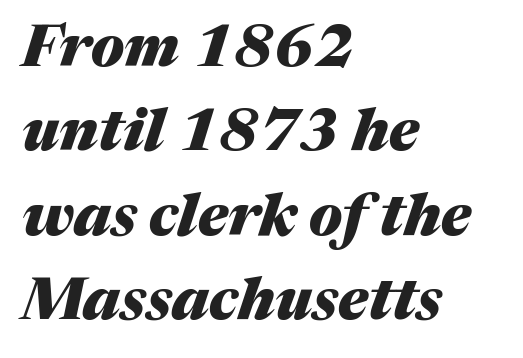
Reading down the block, your eye returns to a fixed left position each line. The space directly below the letters is spotless. You could not count columns in this text — the font is proportionally spaced. Heavy, bold letterforms.
